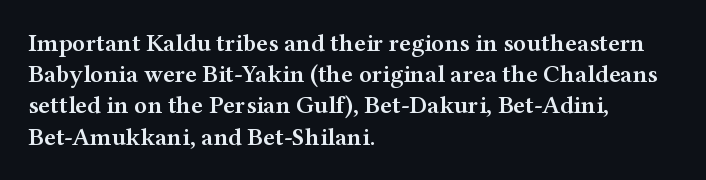
Q: Is the text bold? A: Semi-bold.
Q: Is the text italic (slanted)? A: No, it is upright.
Q: Is the text underlined? A: No.
Q: How is the paragraph aligned? A: Left-aligned.
Q: Is the spacing between letters normal or unusually wide? A: Normal.
Q: Is the spacing between lines tight, normal or loose? A: Normal.
